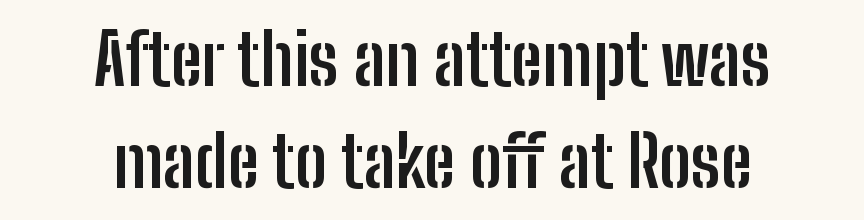
Q: Is the text bold? A: Yes.
Q: Is the text italic (slanted)? A: No, it is upright.
Q: Is the typeface a serif or a sans-serif typeface? A: Sans-serif.
Q: Is the text underlined? A: No.
Q: How is the paragraph aligned? A: Centered.
Q: Is the spacing between letters normal or unusually wide? A: Normal.
Q: Is the spacing between lines tight, normal or loose? A: Normal.
Q: Width (condensed, normal, or wide)? A: Condensed.
Q: Stroke contrast? A: Low.
Q: x-height? A: Medium.
Q: Monospaced? A: No.
